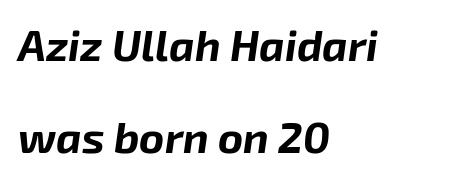
The image shows 43 px bold type, italic (leaning right); set left-aligned, loose line spacing (2.15x), normal letter spacing, not underlined; low stroke contrast and a medium x-height.
